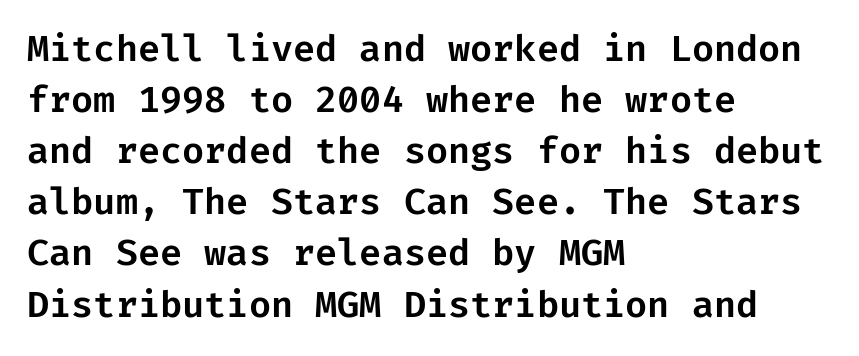
The image shows 36 px sans-serif type, upright; set left-aligned, normal line spacing (1.42x), normal letter spacing, not underlined; low stroke contrast and a medium x-height.
